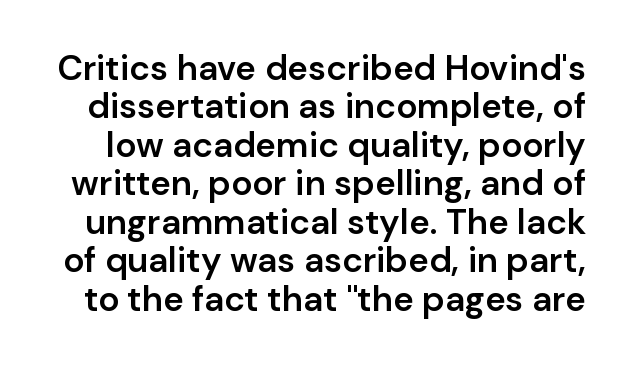
Q: Is the text bold? A: Semi-bold.
Q: Is the text italic (slanted)? A: No, it is upright.
Q: Is the typeface a serif or a sans-serif typeface? A: Sans-serif.
Q: Is the text underlined? A: No.
Q: Is the spacing between letters normal or unusually wide? A: Normal.
Q: Is the spacing between lines tight, normal or loose? A: Tight.
Q: Width (condensed, normal, or wide)? A: Normal.
Q: Stroke contrast? A: Low.
Q: x-height? A: Medium.
Q: Monospaced? A: No.
